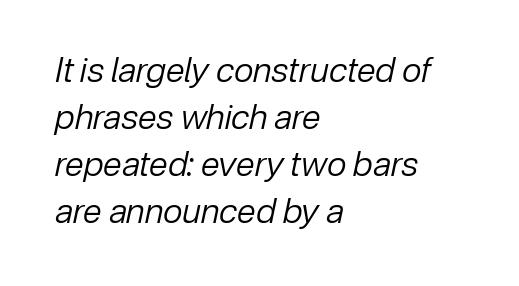
Q: Is the text bold? A: No.
Q: Is the text italic (slanted)? A: Yes, it leans right by about 12 degrees.
Q: Is the text underlined? A: No.
Q: How is the paragraph aligned? A: Left-aligned.
Q: Is the spacing between letters normal or unusually wide? A: Normal.
Q: Is the spacing between lines tight, normal or loose? A: Normal.
Q: Width (condensed, normal, or wide)? A: Normal.
Q: Stroke contrast? A: Low.
Q: x-height? A: Medium.
Q: Monospaced? A: No.
